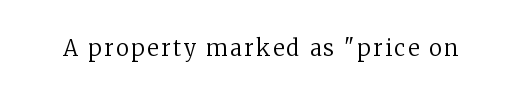
The image shows 22 px text type, upright; set not underlined.
